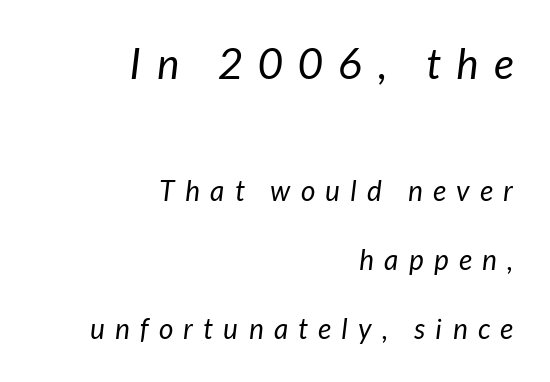
Q: Is the text bold? A: No.
Q: Is the text italic (slanted)? A: Yes, it leans right by about 7 degrees.
Q: Is the text underlined? A: No.
Q: How is the paragraph aligned? A: Right-aligned.
Q: Is the spacing between letters normal or unusually wide? A: Unusually wide.
Q: Is the spacing between lines tight, normal or loose? A: Loose.
Q: Which block of text is set in a larger size, the first (top) or the second (bottom)? A: The first (top) one.
Q: Width (condensed, normal, or wide)? A: Normal.
Q: Stroke contrast? A: Low.
Q: x-height? A: Medium.
Q: Monospaced? A: No.
